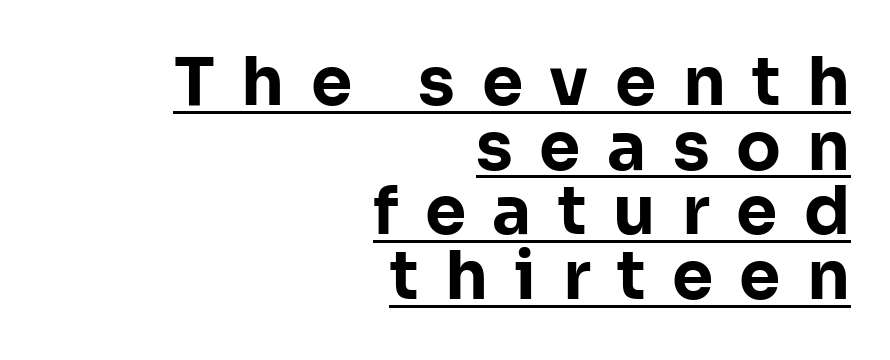
{"serif": "no", "italic": "no", "bold": "yes", "weight": "bold", "width": "normal", "stroke_contrast": "low", "x_height": "medium", "monospaced": "no", "underline": "yes", "align": "right", "line_spacing": "tight", "line_spacing_ratio": 0.98, "letter_spacing": "wide", "letter_spacing_em": 0.4, "glyph_px": 66}
